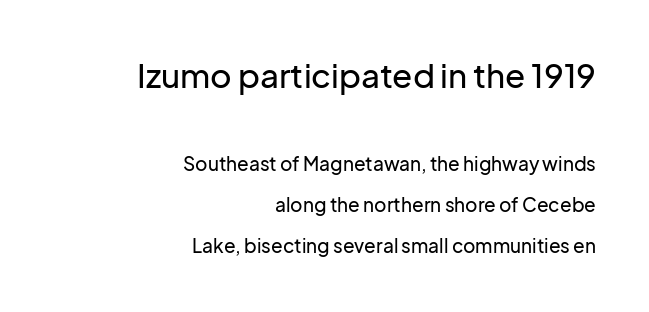
Loosely led — the rows are spread out. The foot of each line stays bare and open. The rendering uses natural spacing where letterforms have individual widths. Two sizes are in play, and the larger belongs to the first block. The font's upright variant was chosen for this text. How are the letters spaced? Ordinarily, with no added tracking.
